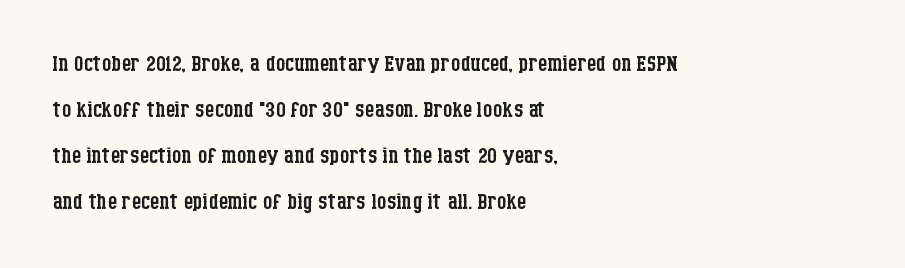
Which margin do the lines hug? The left one — the right edge is uneven. Underlining? Definitely not there. Nothing heavy about these letters — not bold at all. Reading down the column, the eye jumps a familiar distance to each next line.
